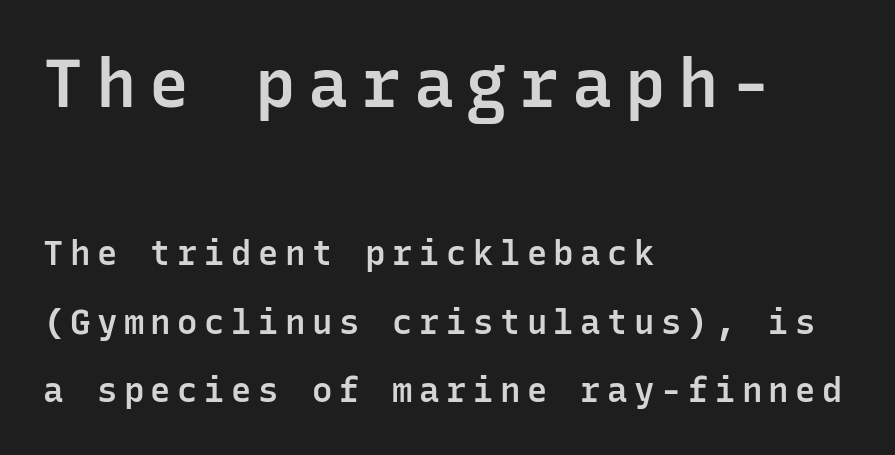
Nobody drew a line under any word here. The leading is generous, giving the passage an open texture. The type family on display is of the sans-serif kind. It's the straight-up-and-down kind of type. Which margin do the lines hug? The left one — the right edge is uneven.
